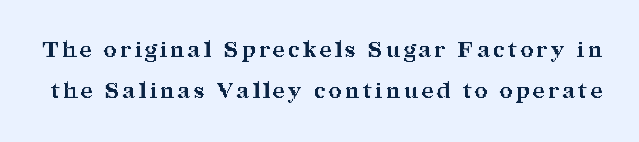
The letters stand upright; this is a roman face. Glance below the letters and you will spot only blank space. A dark, heavy texture on the line: the type is bold.
